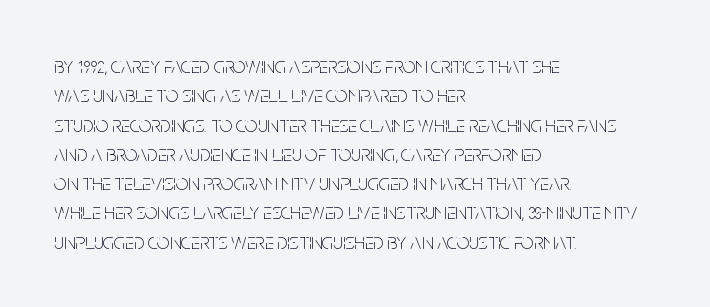
{"italic": "no", "bold": "no", "underline": "no", "align": "left", "line_spacing": "normal", "line_spacing_ratio": 1.33, "letter_spacing": "normal", "letter_spacing_em": 0.0, "glyph_px": 22}
